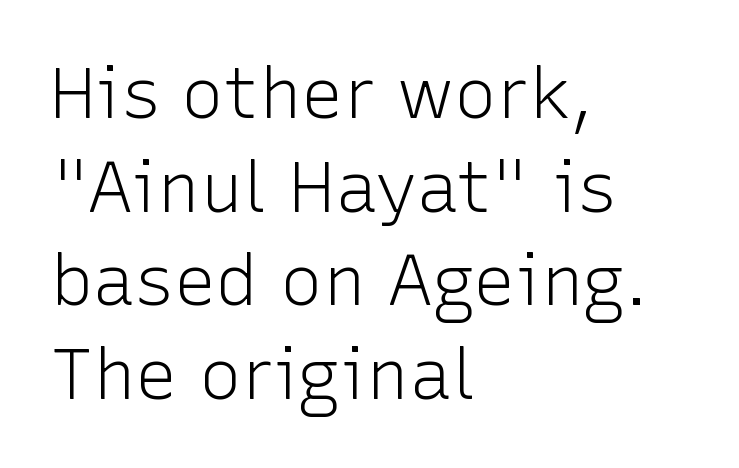
Classification — sans serif. If you drew a line through each stem, it would be perfectly vertical. Typeset ragged right — the left edge is the straight one. Underline: absent. Spacing between characters is what you'd get straight out of the box. Leading matches the norm, producing a regular column.
